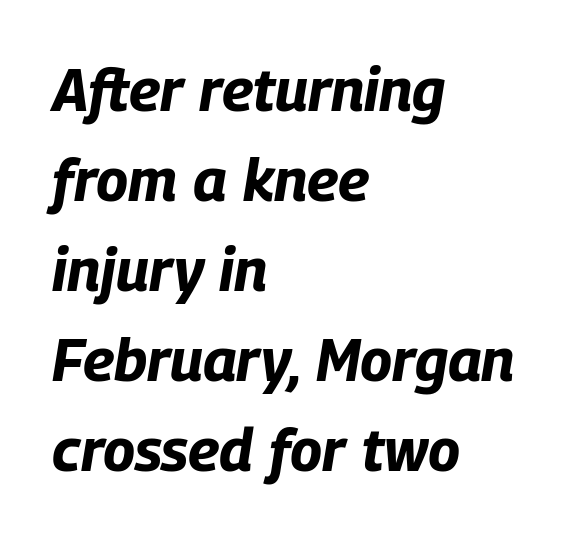
The image shows 60 px bold, condensed type, italic (leaning right); set left-aligned, normal line spacing (1.5x), normal letter spacing, not underlined; low stroke contrast and a large x-height.
